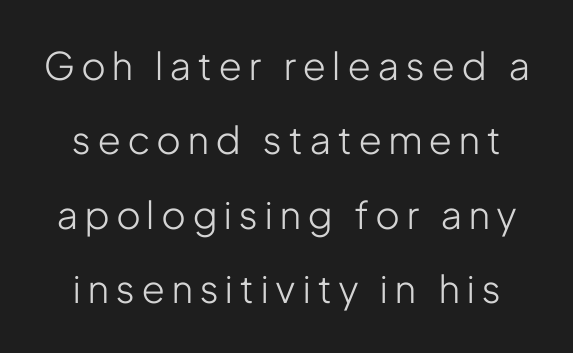
In terms of letterform style, serifs are entirely absent. Caption: face not bold, strokes unweighted. The vertical gap from one line to the next is large. Short note: letters widely spaced. Has an underline been added? It has not. Each letter keeps its own natural width here, so spacing adapts to shape.
